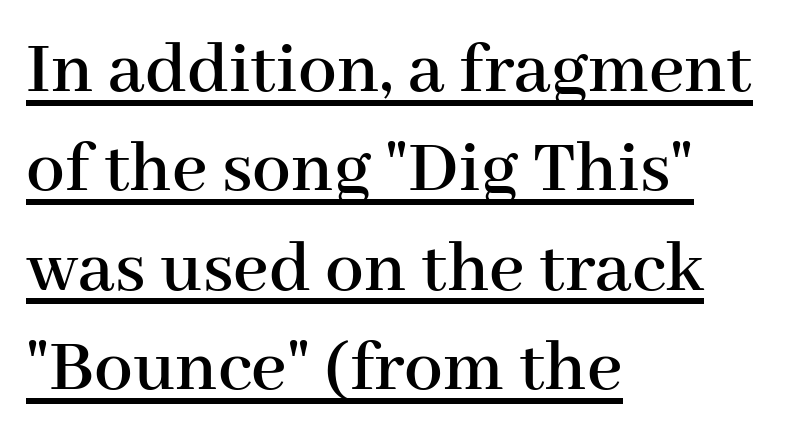
Q: Is the text italic (slanted)? A: No, it is upright.
Q: Is the typeface a serif or a sans-serif typeface? A: Serif.
Q: Is the text underlined? A: Yes.
Q: How is the paragraph aligned? A: Left-aligned.
Q: Is the spacing between letters normal or unusually wide? A: Normal.
Q: Is the spacing between lines tight, normal or loose? A: Normal.
Q: Width (condensed, normal, or wide)? A: Normal.
Q: Stroke contrast? A: High.
Q: x-height? A: Medium.
Q: Monospaced? A: No.
